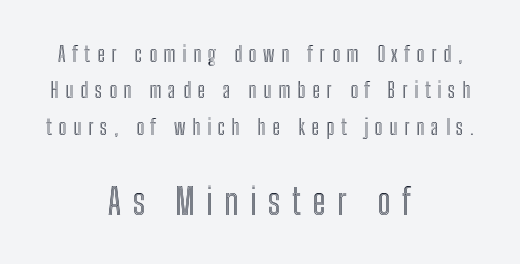
Reading down the block, each line starts at a different indent, mirrored at its end. The letterforms stand isolated, each surrounded by extra space. If you squint, the bottom block still reads clearly — it's the larger of the two. A clean baseline with only descenders dipping below it. This is the regular roman posture of the typeface. These lines are rendered in a variable-pitch font.
